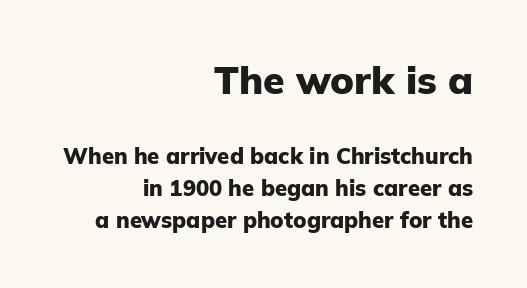
Looks like regular typesetting: each glyph gets only the width it needs. Layout note: lines flush right. The leading is moderate, giving the passage an even texture. The type sits square on the baseline with zero lean.
